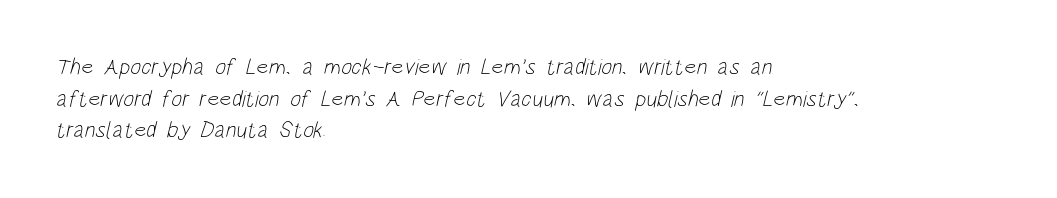
No letter is thick-stroked: the sample isn't bold. If you measured baseline to baseline, you'd find a middling distance. Check the space under the baseline: it is left empty. Where is the straight margin? On the left.
